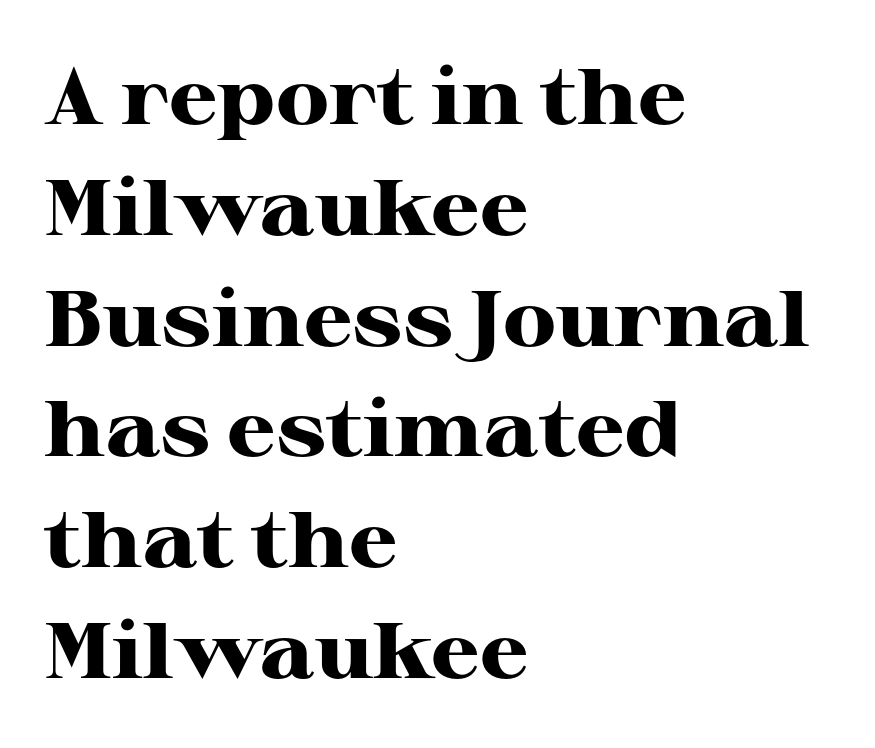
Stroke thickness is high; the sample reads as a true bold. Students, observe: this is what conventionally led text looks like. This sample uses an upright cut, with every glyph sitting square on the baseline. Notice how the passage keeps a crisp vertical edge on the left only. You could not count columns in this text — the font is proportionally spaced.
